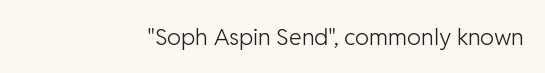
The image shows 23 px text type, upright; set right-aligned, normal letter spacing, not underlined.
